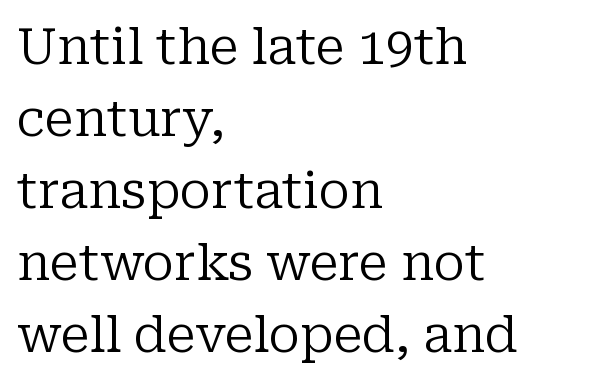
How are the letters spaced? Ordinarily, with no added tracking. Do the characters align in a grid? No, the font is proportional. The specimen reads as upright at a glance. Is there much room between lines? A standard amount, neither cramped nor airy.
